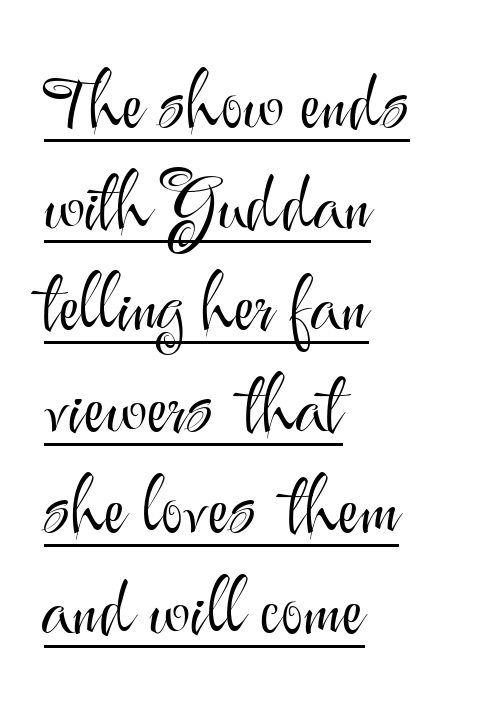
{"serif": "no", "bold": "no", "weight": "light", "width": "normal", "stroke_contrast": "medium", "x_height": "small", "monospaced": "no", "underline": "yes", "align": "left", "line_spacing": "normal", "line_spacing_ratio": 1.35, "letter_spacing": "normal", "letter_spacing_em": 0.0, "glyph_px": 75}
